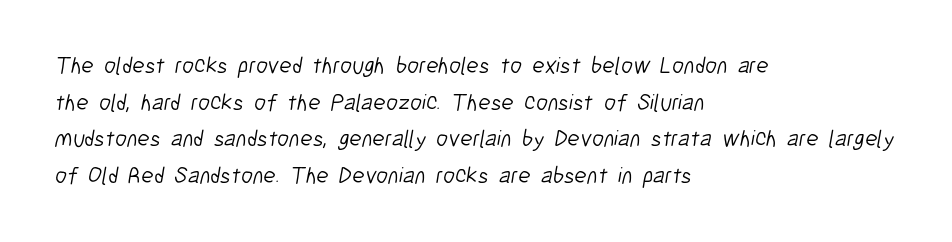
Q: Is the text bold? A: No.
Q: Is the text underlined? A: No.
Q: How is the paragraph aligned? A: Left-aligned.
Q: Is the spacing between letters normal or unusually wide? A: Normal.
Q: Is the spacing between lines tight, normal or loose? A: Normal.
